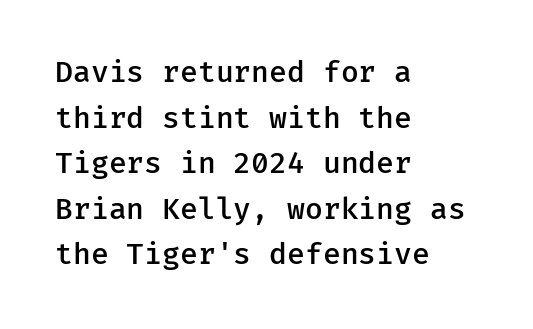
{"serif": "no", "italic": "no", "bold": "semi", "weight": "semibold", "width": "normal", "stroke_contrast": "low", "x_height": "medium", "underline": "no", "align": "left", "line_spacing": "normal", "line_spacing_ratio": 1.57, "letter_spacing": "normal", "letter_spacing_em": 0.0, "glyph_px": 29}
